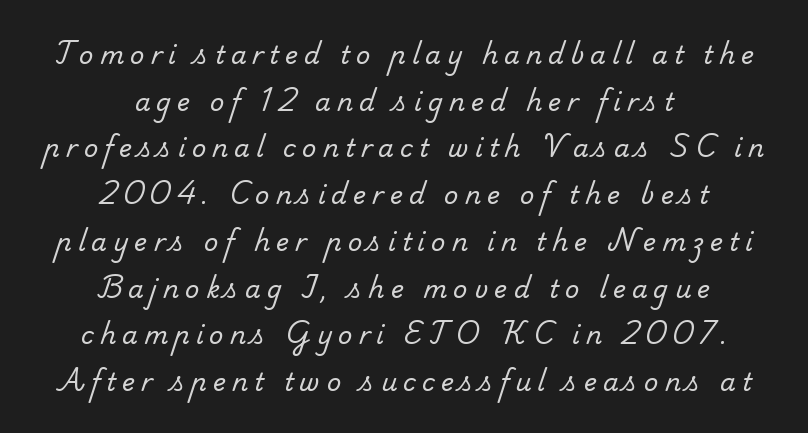
The specimen omits any rule beneath the text block's lines. Leftover space on each line is divided equally before and after the words. Weight: in the light-to-regular range. Caption: expanded tracking, letters set apart.
